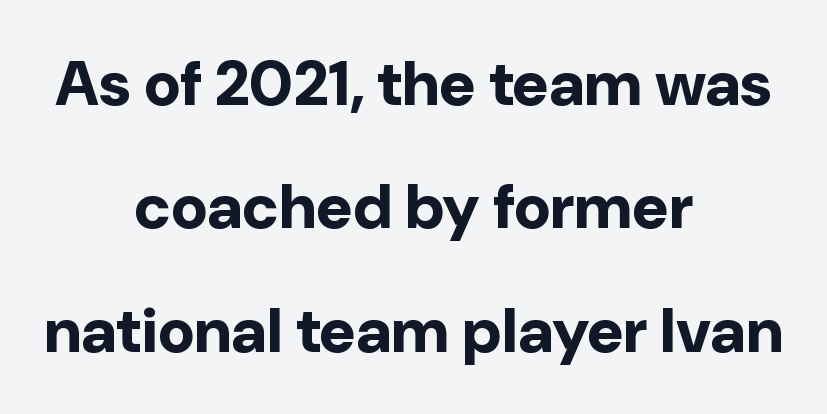
{"serif": "no", "italic": "no", "bold": "yes", "weight": "bold", "width": "normal", "stroke_contrast": "low", "x_height": "medium", "monospaced": "no", "underline": "no", "align": "center", "line_spacing": "loose", "line_spacing_ratio": 1.96, "letter_spacing": "normal", "letter_spacing_em": 0.0, "glyph_px": 63}
